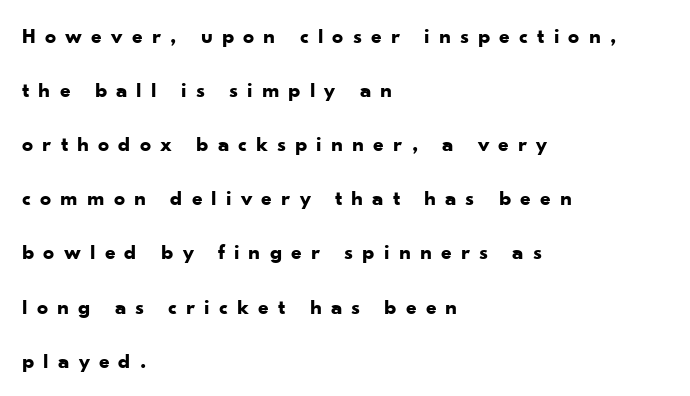
The image shows 22 px bold type, upright; set left-aligned, loose line spacing (2.46x), unusually wide letter spacing (+0.41 em), not underlined.
